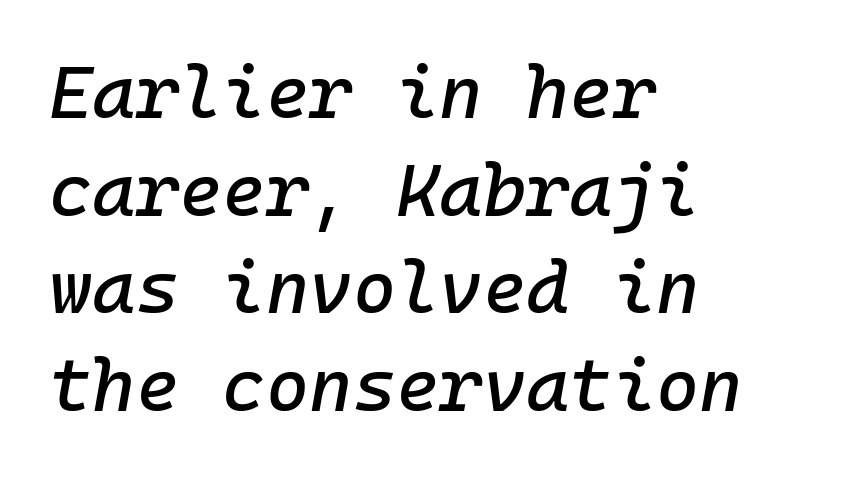
Reading down the column, the eye jumps a familiar distance to each next line. Short and long lines alike share a common starting point at left. It's the slanting kind of type. Think of a typewriter: that constant character pitch is what you see here. The line texture is even and compact thanks to regular tracking. This rendering features lettering with no underline.
